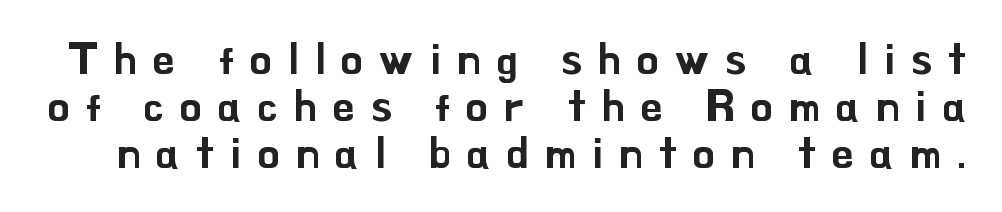
{"serif": "no", "italic": "no", "width": "normal", "stroke_contrast": "low", "x_height": "small", "monospaced": "no", "underline": "no", "line_spacing": "tight", "line_spacing_ratio": 1.07, "letter_spacing": "wide", "letter_spacing_em": 0.37, "glyph_px": 44}
